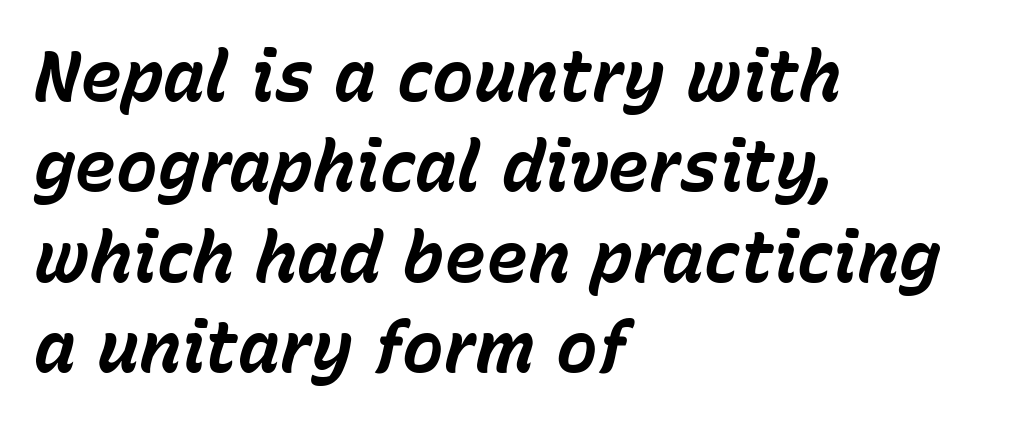
The image shows 70 px bold type, italic (leaning right); set left-aligned, normal line spacing (1.29x), normal letter spacing, not underlined; low stroke contrast and a medium x-height.
